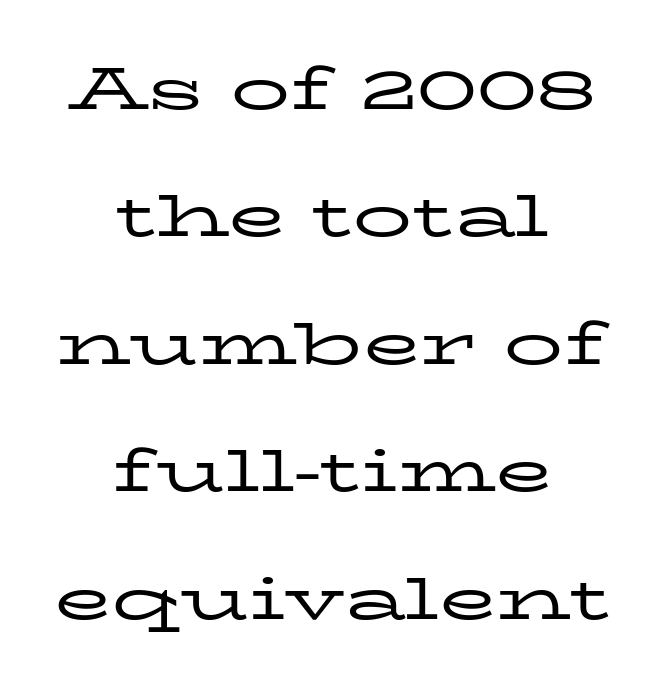
The horizontal fit of the characters is conventional and even. Weight: regular or lighter. Unlike a clean sans, this face finishes its strokes with serifs. The space directly below the letters is spotless. The rendering positions every line midway between the sides. This is roman type, the default non-slanted kind.
